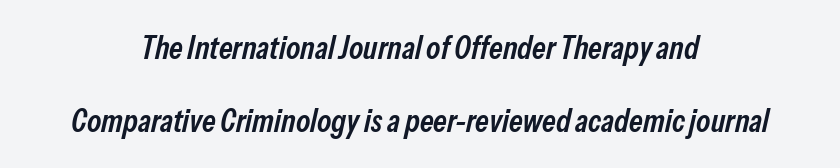
The image shows 32 px semibold, condensed type, italic (leaning right); set centered, loose line spacing (2.29x), normal letter spacing, not underlined; low stroke contrast and a medium x-height.
